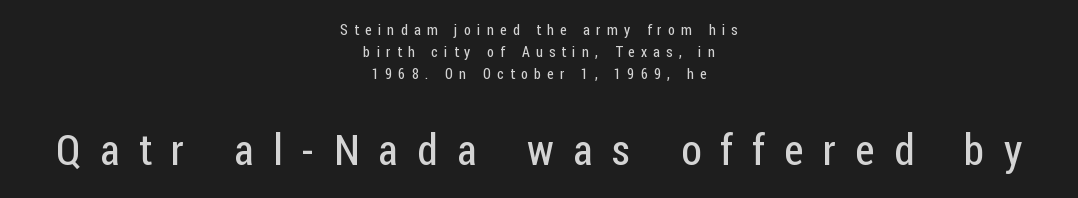
Q: Is the text bold? A: No.
Q: Is the text italic (slanted)? A: No, it is upright.
Q: Is the typeface a serif or a sans-serif typeface? A: Sans-serif.
Q: Is the text underlined? A: No.
Q: How is the paragraph aligned? A: Centered.
Q: Is the spacing between letters normal or unusually wide? A: Unusually wide.
Q: Is the spacing between lines tight, normal or loose? A: Normal.
Q: Which block of text is set in a larger size, the first (top) or the second (bottom)? A: The second (bottom) one.
Q: Width (condensed, normal, or wide)? A: Condensed.
Q: Stroke contrast? A: Low.
Q: x-height? A: Medium.
Q: Monospaced? A: No.
